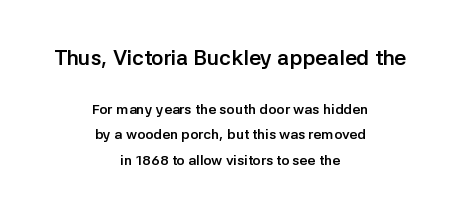
The image shows 21 px bold type, upright; set centered, line spacing 1.82x, normal letter spacing, not underlined; the first (top) block is 1.5x larger.
